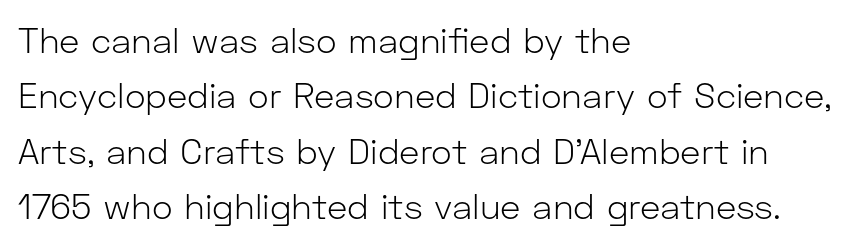
The image shows 35 px light sans-serif type, upright; set left-aligned, normal line spacing (1.58x), normal letter spacing, not underlined; low stroke contrast and a medium x-height.
